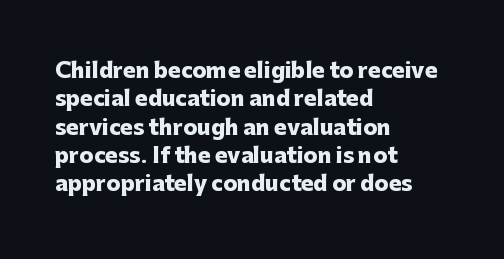
Q: Is the text bold? A: Yes.
Q: Is the text italic (slanted)? A: No, it is upright.
Q: Is the text underlined? A: No.
Q: How is the paragraph aligned? A: Left-aligned.
Q: Is the spacing between letters normal or unusually wide? A: Normal.
Q: Is the spacing between lines tight, normal or loose? A: Normal.
